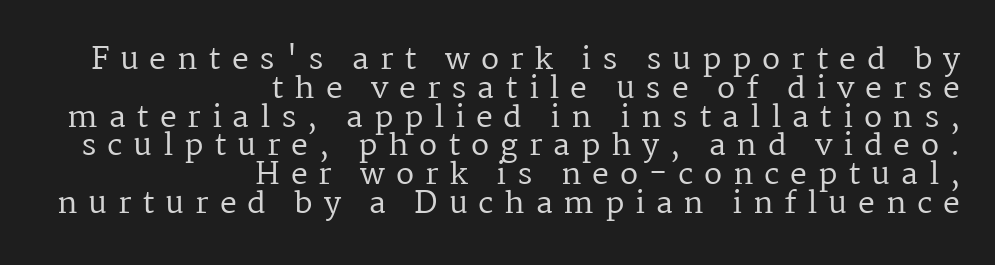
Q: Is the text bold? A: No.
Q: Is the text italic (slanted)? A: No, it is upright.
Q: Is the typeface a serif or a sans-serif typeface? A: Serif.
Q: Is the text underlined? A: No.
Q: How is the paragraph aligned? A: Right-aligned.
Q: Is the spacing between letters normal or unusually wide? A: Unusually wide.
Q: Is the spacing between lines tight, normal or loose? A: Tight.
Q: Width (condensed, normal, or wide)? A: Normal.
Q: Stroke contrast? A: Medium.
Q: x-height? A: Medium.
Q: Monospaced? A: No.
